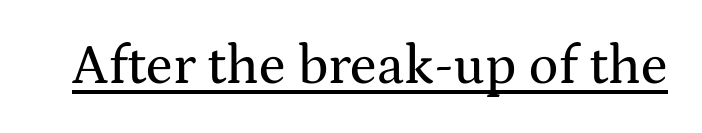
A continuous stroke trails under the words, as in a hyperlink. The passage shown is typed in a proportional face where columns would drift. Typographically, this falls in the serif category. You can tell it's not italic because the verticals are truly vertical. No extra tracking has been applied to these lines.
